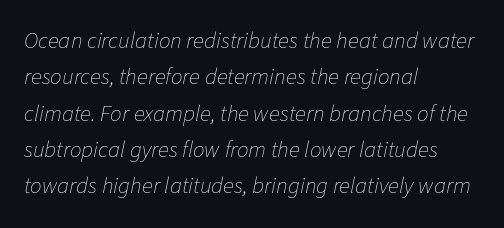
Q: Is the text bold? A: No.
Q: Is the text italic (slanted)? A: Yes, it leans right by about 11 degrees.
Q: Is the text underlined? A: No.
Q: How is the paragraph aligned? A: Left-aligned.
Q: Is the spacing between letters normal or unusually wide? A: Normal.
Q: Is the spacing between lines tight, normal or loose? A: Normal.
